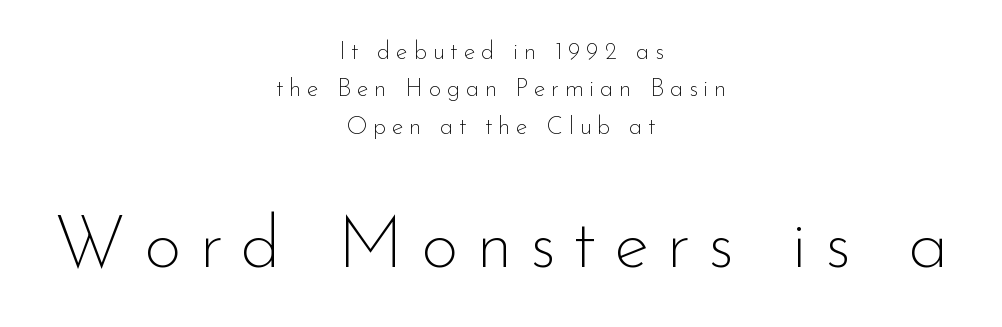
The image shows 73 px thin sans-serif type, upright; set centered, normal line spacing (1.56x), unusually wide letter spacing (+0.24 em), not underlined; the second (bottom) block is 3.04x larger; low stroke contrast and a small x-height.
